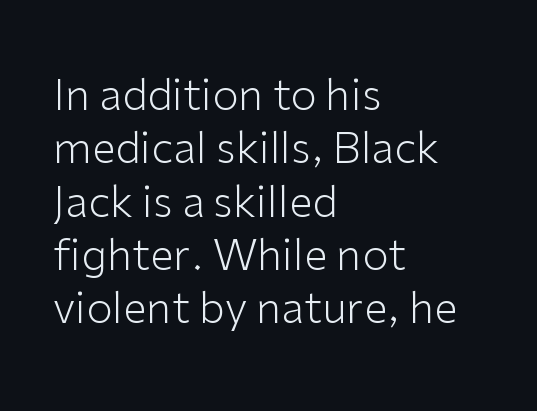
The image shows 43 px light sans-serif type, upright; set left-aligned, line spacing 1.24x, normal letter spacing, not underlined; low stroke contrast and a medium x-height.
